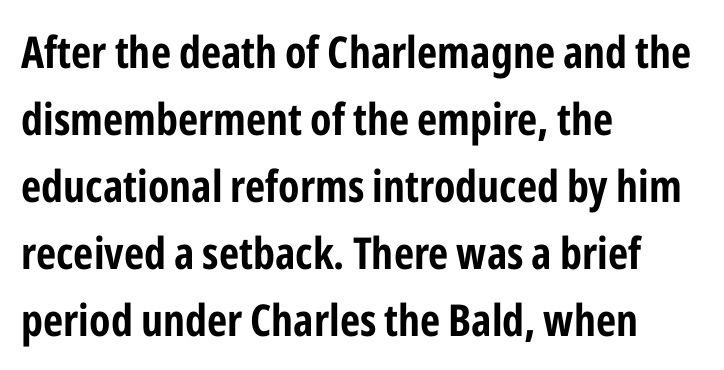
{"serif": "no", "italic": "no", "bold": "yes", "weight": "bold", "width": "condensed", "stroke_contrast": "low", "x_height": "medium", "monospaced": "no", "underline": "no", "align": "left", "line_spacing": "normal", "line_spacing_ratio": 1.52, "letter_spacing": "normal", "letter_spacing_em": 0.0, "glyph_px": 44}
